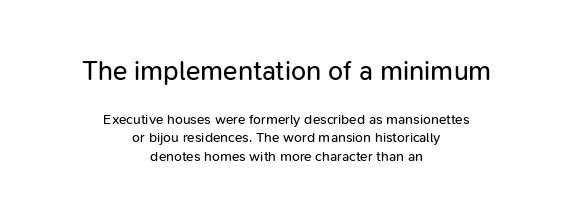
Is the type heavy? It reads as light-to-regular instead. The block of text has a typical density, with ordinary space between rows. Style check: upright. The rendering keeps characters at their native spacing. Letters rest on an invisible, unmarked baseline.
